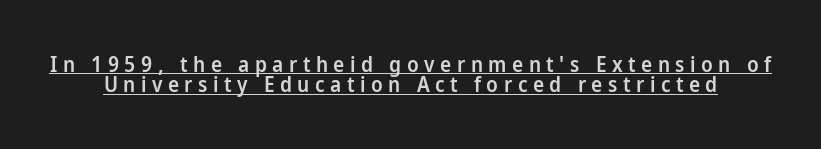
{"italic": "no", "bold": "semi", "underline": "yes", "line_spacing": "tight", "line_spacing_ratio": 0.97, "letter_spacing": "wide", "letter_spacing_em": 0.26, "glyph_px": 21}
